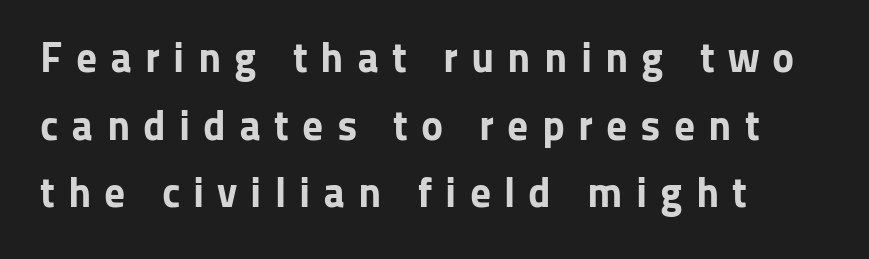
Q: Is the text bold? A: Yes.
Q: Is the text italic (slanted)? A: No, it is upright.
Q: Is the typeface a serif or a sans-serif typeface? A: Sans-serif.
Q: Is the text underlined? A: No.
Q: How is the paragraph aligned? A: Left-aligned.
Q: Is the spacing between letters normal or unusually wide? A: Unusually wide.
Q: Is the spacing between lines tight, normal or loose? A: Normal.
Q: Width (condensed, normal, or wide)? A: Normal.
Q: Stroke contrast? A: Low.
Q: x-height? A: Medium.
Q: Monospaced? A: No.
